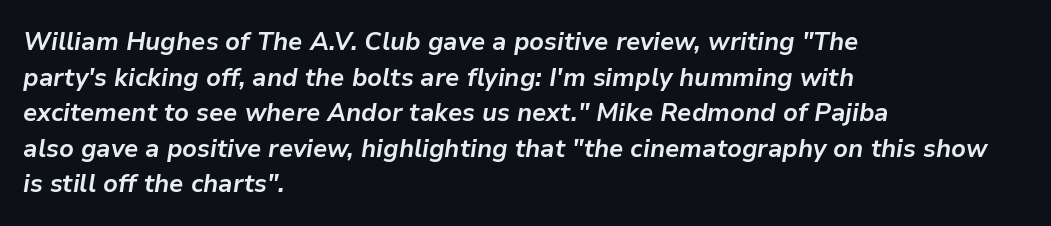
The image shows 26 px bold type, italic (leaning right); set left-aligned, normal line spacing (1.37x), normal letter spacing, not underlined.
